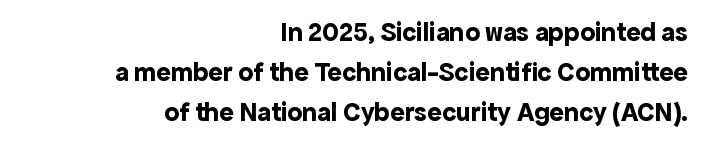
The image shows 27 px bold type, upright; set right-aligned, normal line spacing (1.48x), normal letter spacing, not underlined.
